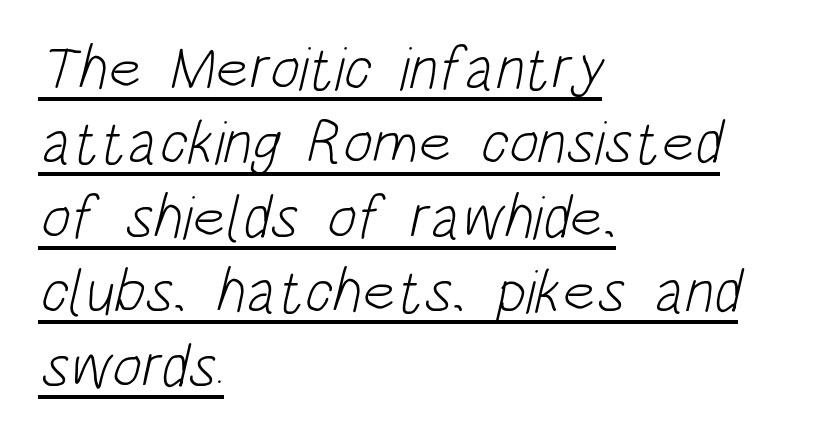
The image shows 62 px light, condensed sans-serif type; set left-aligned, line spacing 1.2x, normal letter spacing, underlined; low stroke contrast and a large x-height.
